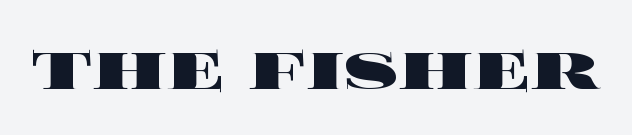
Q: Is the text bold? A: Yes.
Q: Is the text italic (slanted)? A: No, it is upright.
Q: Is the text underlined? A: No.
Q: Is the spacing between letters normal or unusually wide? A: Normal.
Q: Width (condensed, normal, or wide)? A: Wide.
Q: x-height? A: Large.
Q: Monospaced? A: No.
